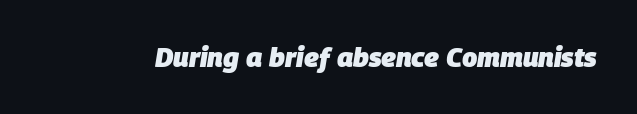
Q: Is the text bold? A: Yes.
Q: Is the text italic (slanted)? A: Yes, it leans right by about 9 degrees.
Q: Is the text underlined? A: No.
Q: Is the spacing between letters normal or unusually wide? A: Normal.
